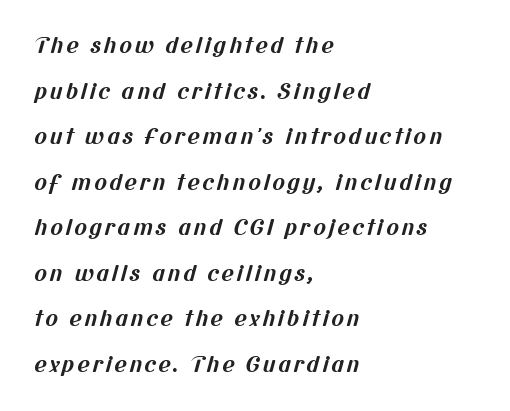
Q: Is the text bold? A: Yes.
Q: Is the text underlined? A: No.
Q: How is the paragraph aligned? A: Left-aligned.
Q: Is the spacing between lines tight, normal or loose? A: Loose.
